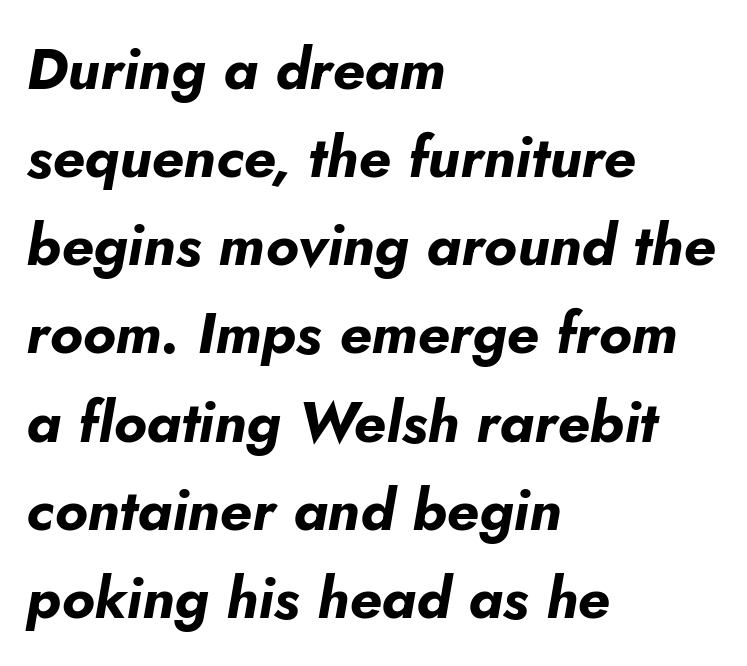
The type is set solid horizontally, with unmodified tracking. Is the block centered? No — it sits flush against the left margin. These lines are rendered in a variable-pitch font. Slanted lettering throughout.
